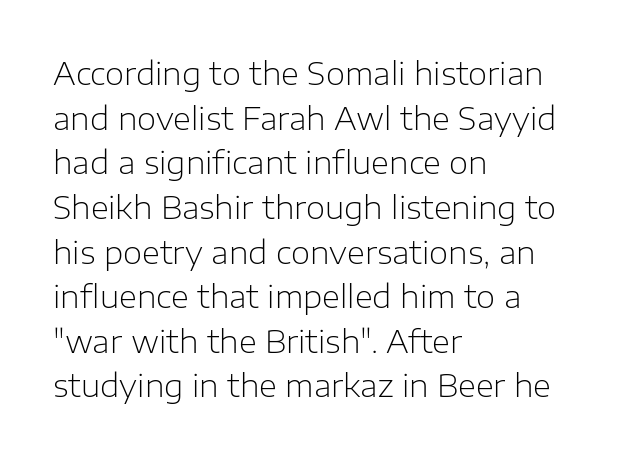
{"serif": "no", "italic": "no", "bold": "no", "weight": "light", "width": "normal", "stroke_contrast": "low", "x_height": "medium", "monospaced": "no", "underline": "no", "align": "left", "line_spacing": "normal", "line_spacing_ratio": 1.44, "letter_spacing": "normal", "letter_spacing_em": 0.0, "glyph_px": 31}
